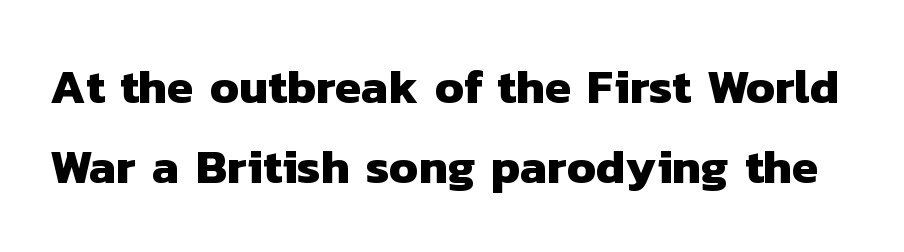
Q: Is the text bold? A: Yes.
Q: Is the typeface a serif or a sans-serif typeface? A: Sans-serif.
Q: Is the text underlined? A: No.
Q: Is the spacing between letters normal or unusually wide? A: Normal.
Q: Is the spacing between lines tight, normal or loose? A: Normal.
Q: Width (condensed, normal, or wide)? A: Normal.
Q: Stroke contrast? A: Low.
Q: x-height? A: Medium.
Q: Monospaced? A: No.
